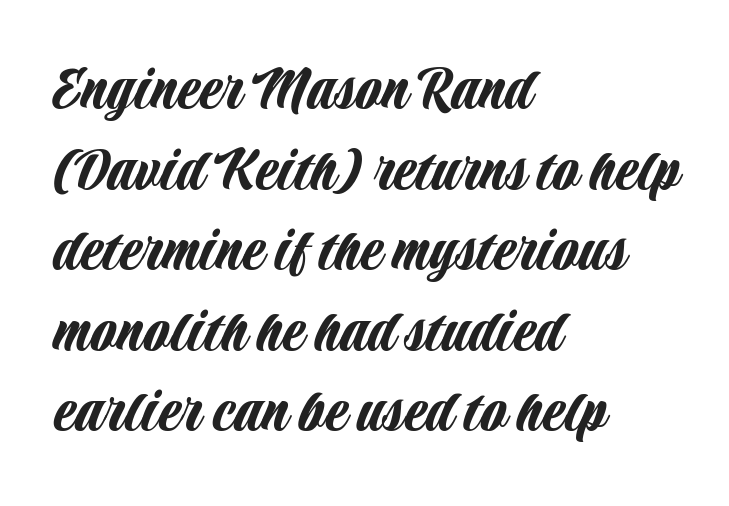
The type is set solid horizontally, with unmodified tracking. Stroke terminals: plain, sans-serif. Casual observation: everything's shoved over to the left.
